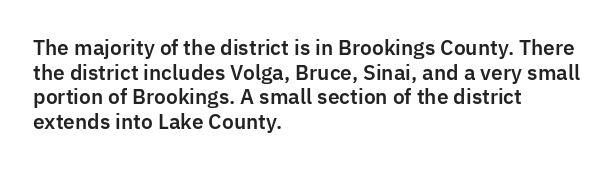
The image shows 20 px text type, upright; set left-aligned, line spacing 1.23x, normal letter spacing, not underlined.
